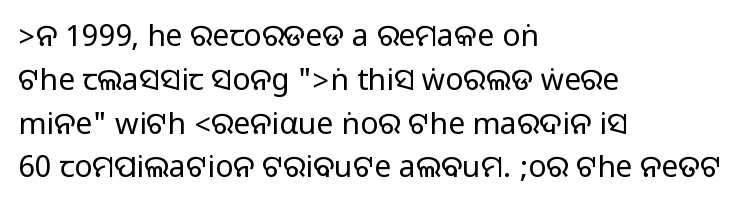
{"serif": "no", "italic": "no", "width": "normal", "stroke_contrast": "medium", "monospaced": "no", "underline": "no", "align": "left", "line_spacing": "normal", "line_spacing_ratio": 1.46, "letter_spacing": "normal", "letter_spacing_em": 0.0, "glyph_px": 30}
